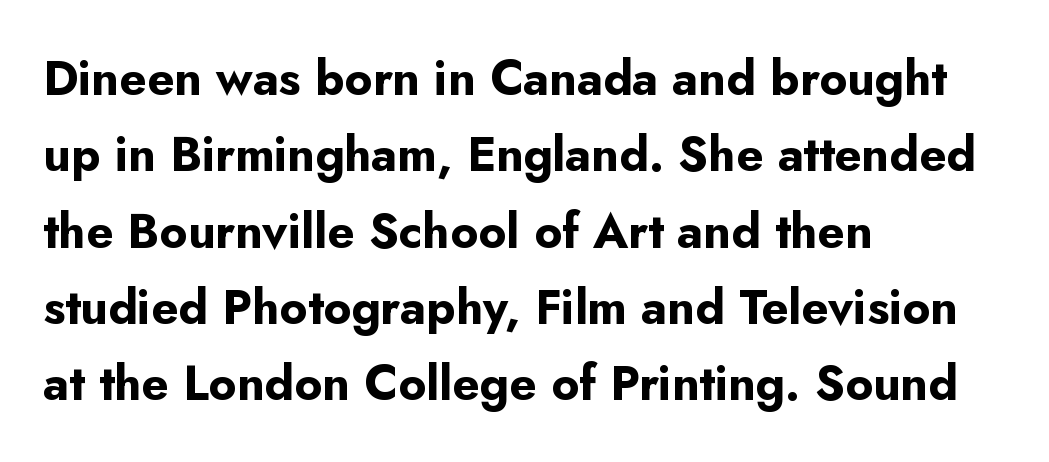
The image shows 48 px bold sans-serif type, upright; set left-aligned, normal line spacing (1.59x), normal letter spacing, not underlined; low stroke contrast and a small x-height.
